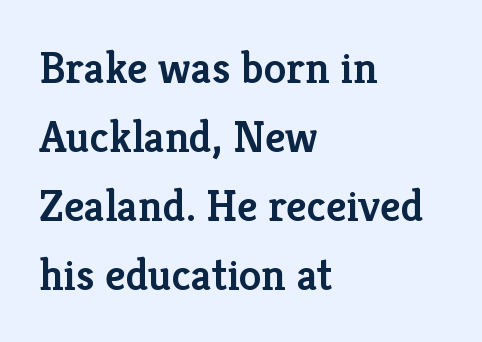
Default kerning and tracking; the words read as compact shapes. The passage shown is typed in a proportional face where columns would drift. The characters look somewhat weighty, a semibold short of true bold. The lettering holds an erect, upright posture throughout.
